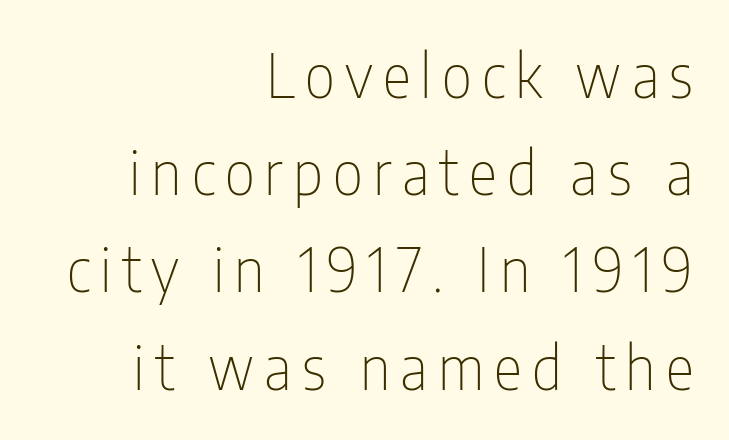
Q: Is the text bold? A: No.
Q: Is the text italic (slanted)? A: No, it is upright.
Q: Is the typeface a serif or a sans-serif typeface? A: Sans-serif.
Q: Is the text underlined? A: No.
Q: How is the paragraph aligned? A: Right-aligned.
Q: Is the spacing between lines tight, normal or loose? A: Normal.
Q: Width (condensed, normal, or wide)? A: Condensed.
Q: Stroke contrast? A: Low.
Q: x-height? A: Medium.
Q: Monospaced? A: No.
